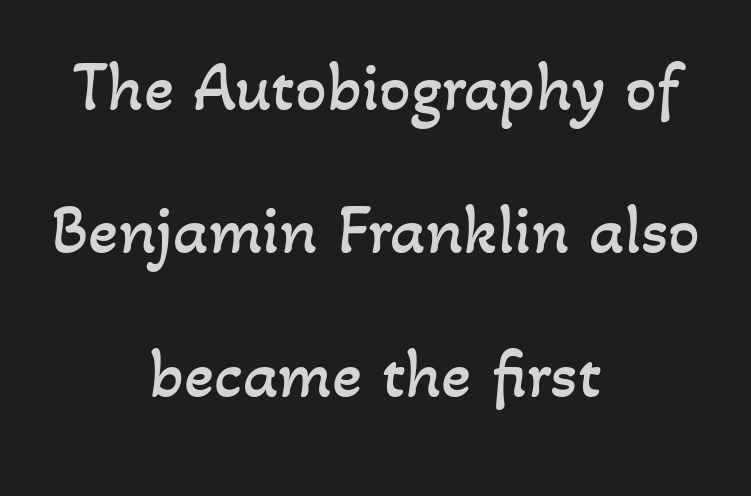
{"bold": "no", "weight": "regular", "width": "normal", "stroke_contrast": "low", "x_height": "small", "monospaced": "no", "underline": "no", "align": "center", "line_spacing": "loose", "line_spacing_ratio": 2.05, "letter_spacing": "normal", "letter_spacing_em": 0.0, "glyph_px": 70}
